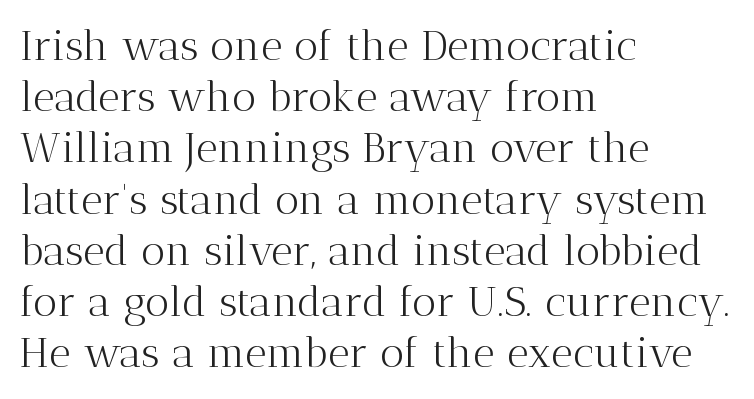
Q: Is the text bold? A: No.
Q: Is the text italic (slanted)? A: No, it is upright.
Q: Is the typeface a serif or a sans-serif typeface? A: Serif.
Q: Is the text underlined? A: No.
Q: How is the paragraph aligned? A: Left-aligned.
Q: Is the spacing between letters normal or unusually wide? A: Normal.
Q: Width (condensed, normal, or wide)? A: Normal.
Q: Stroke contrast? A: Medium.
Q: x-height? A: Medium.
Q: Monospaced? A: No.
